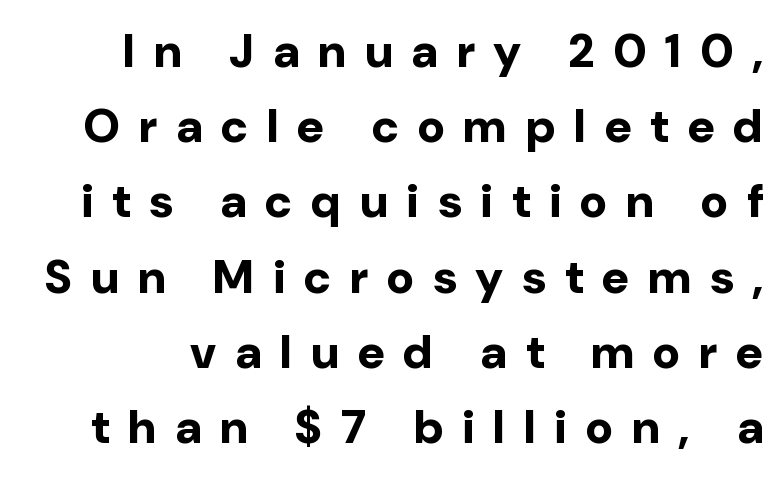
The image shows 47 px bold sans-serif type, upright; set normal line spacing (1.6x), unusually wide letter spacing (+0.4 em), not underlined; low stroke contrast and a medium x-height.
